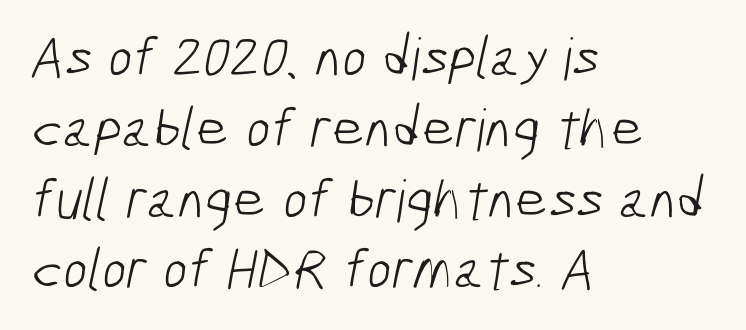
Q: Is the text bold? A: No.
Q: Is the typeface a serif or a sans-serif typeface? A: Sans-serif.
Q: Is the text underlined? A: No.
Q: How is the paragraph aligned? A: Left-aligned.
Q: Is the spacing between letters normal or unusually wide? A: Normal.
Q: Width (condensed, normal, or wide)? A: Condensed.
Q: Stroke contrast? A: Low.
Q: x-height? A: Medium.
Q: Monospaced? A: No.
